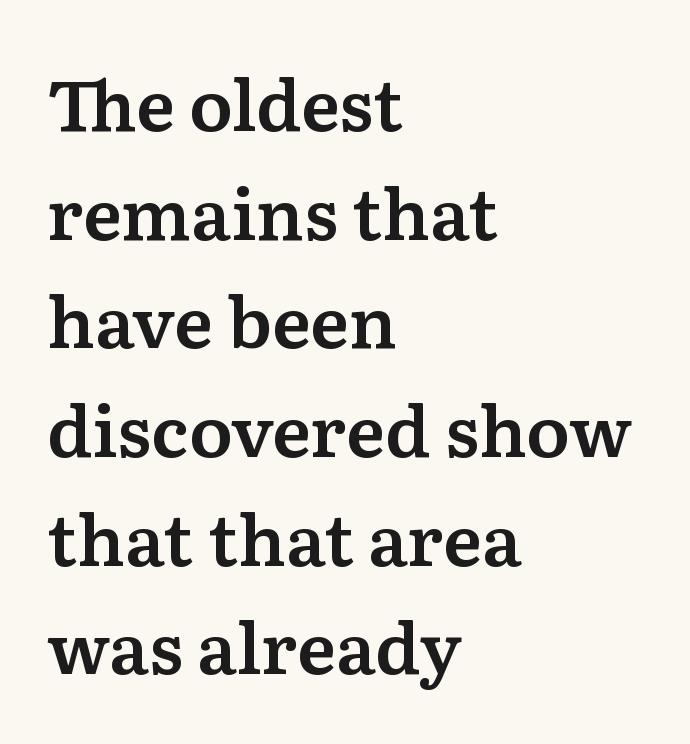
{"serif": "yes", "italic": "no", "width": "normal", "stroke_contrast": "medium", "x_height": "medium", "monospaced": "no", "underline": "no", "align": "left", "line_spacing": "normal", "line_spacing_ratio": 1.53, "letter_spacing": "normal", "letter_spacing_em": 0.0, "glyph_px": 71}
